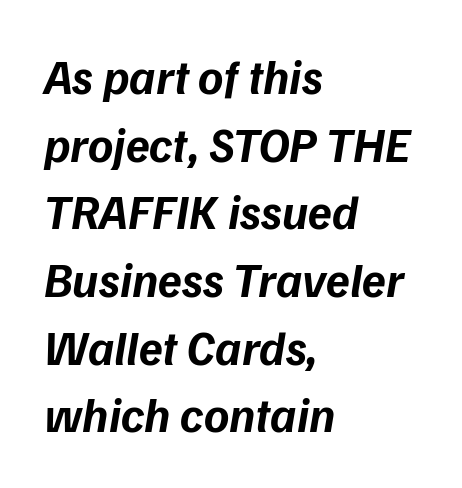
{"serif": "no", "bold": "yes", "weight": "bold", "width": "normal", "stroke_contrast": "low", "x_height": "medium", "monospaced": "no", "underline": "no", "align": "left", "line_spacing": "normal", "line_spacing_ratio": 1.41, "letter_spacing": "normal", "letter_spacing_em": 0.0, "glyph_px": 48}
